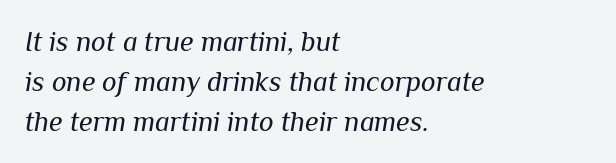
{"italic": "yes", "lean": "right", "slant_degrees": 10, "bold": "no", "weight": "regular", "width": "normal", "stroke_contrast": "medium", "x_height": "medium", "monospaced": "no", "underline": "no", "align": "left", "line_spacing": "normal", "line_spacing_ratio": 1.42, "letter_spacing": "normal", "letter_spacing_em": 0.0, "glyph_px": 28}
